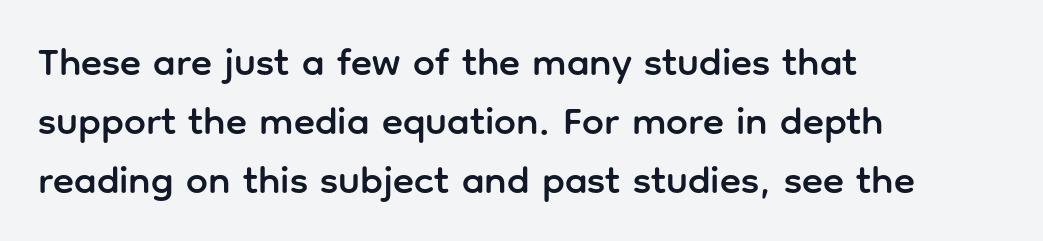
{"serif": "no", "italic": "no", "width": "normal", "stroke_contrast": "low", "x_height": "medium", "monospaced": "no", "underline": "no", "align": "left", "line_spacing": "normal", "line_spacing_ratio": 1.51, "letter_spacing": "normal", "letter_spacing_em": 0.0, "glyph_px": 39}
